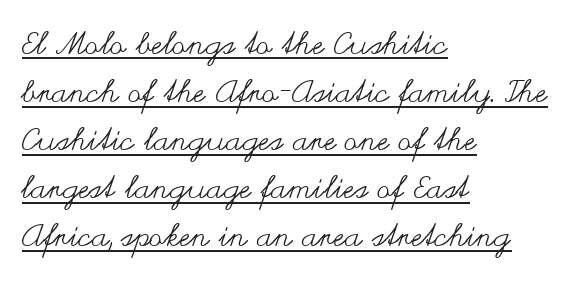
The image shows 31 px regular-weight, wide type; set left-aligned, normal line spacing (1.55x), normal letter spacing, underlined; medium stroke contrast and a small x-height.
